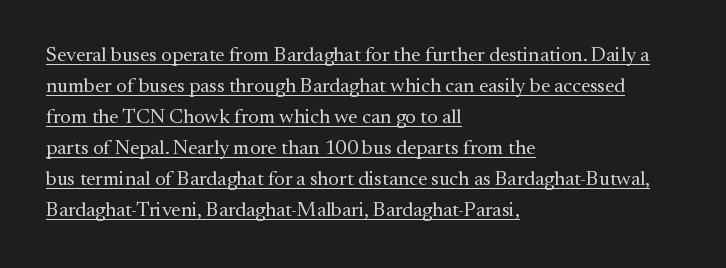
Q: Is the text bold? A: No.
Q: Is the text italic (slanted)? A: No, it is upright.
Q: Is the text underlined? A: Yes.
Q: How is the paragraph aligned? A: Left-aligned.
Q: Is the spacing between letters normal or unusually wide? A: Normal.
Q: Is the spacing between lines tight, normal or loose? A: Normal.
